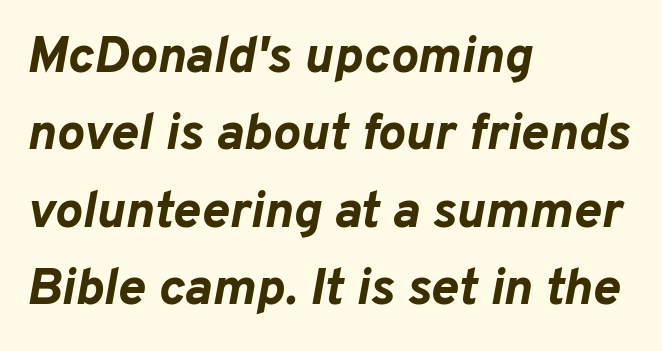
The typography opts for an oblique posture over an upright one. The tracking reads as untouched default to a designer's eye. Set as a true bold cut, around the 700 mark. The block of text has a typical density, with ordinary space between rows. The foot of each line stays bare and open. Every row of glyphs begins at an identical x-position on the left.
